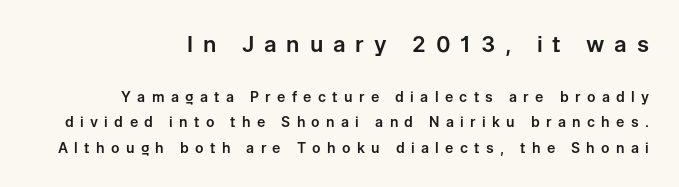
{"italic": "no", "underline": "no", "align": "right", "line_spacing_ratio": 1.82, "letter_spacing": "wide", "letter_spacing_em": 0.45, "larger_block": "first", "size_ratio": 1.57, "glyph_px": 22}
